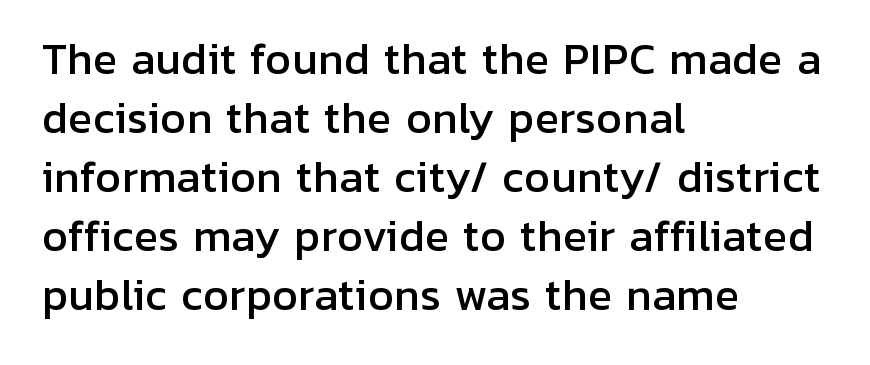
Looks like regular typesetting: each glyph gets only the width it needs. Leading: standard. This rendering leaves character spacing at its baseline value. Only glyphs here, with clear space below each row.
